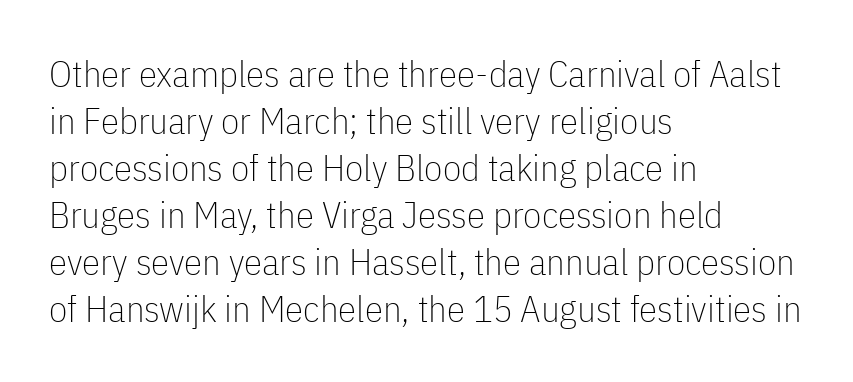
The image shows 37 px thin, condensed sans-serif type, upright; set left-aligned, normal line spacing (1.27x), normal letter spacing, not underlined; low stroke contrast and a medium x-height.
